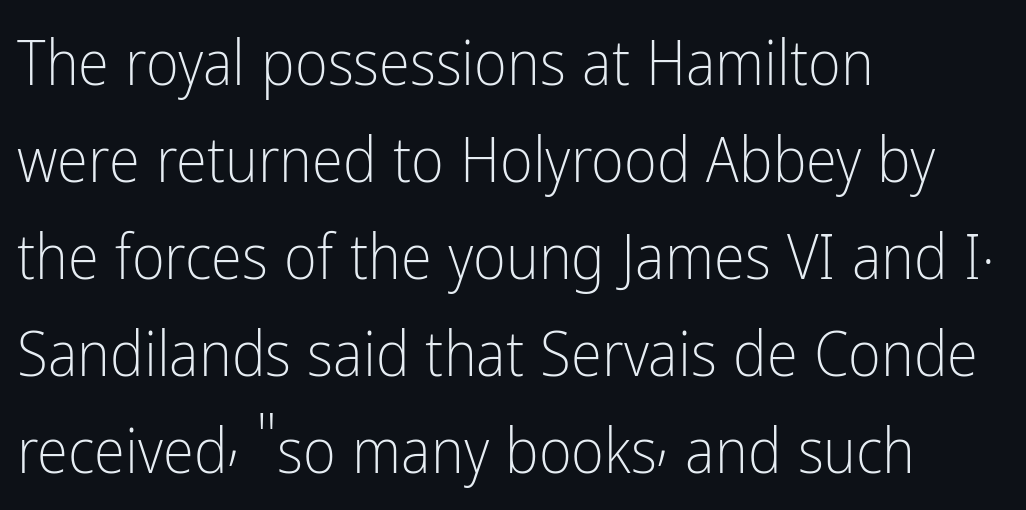
Q: Is the text bold? A: No.
Q: Is the text italic (slanted)? A: No, it is upright.
Q: Is the typeface a serif or a sans-serif typeface? A: Sans-serif.
Q: Is the text underlined? A: No.
Q: How is the paragraph aligned? A: Left-aligned.
Q: Is the spacing between letters normal or unusually wide? A: Normal.
Q: Is the spacing between lines tight, normal or loose? A: Normal.
Q: Width (condensed, normal, or wide)? A: Condensed.
Q: Stroke contrast? A: Low.
Q: x-height? A: Medium.
Q: Monospaced? A: No.
